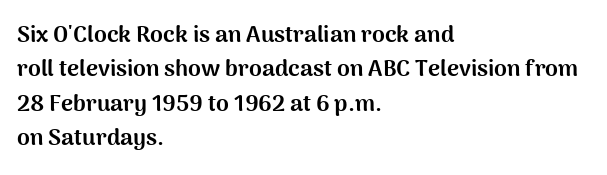
The space directly below the letters is spotless. Interline gaps are of average width in this sample. Ascenders rise straight up at ninety degrees. The rendering anchors every line to the left-hand side. The horizontal fit of the characters is conventional and even. The sample has been set heavy, in full bold.
